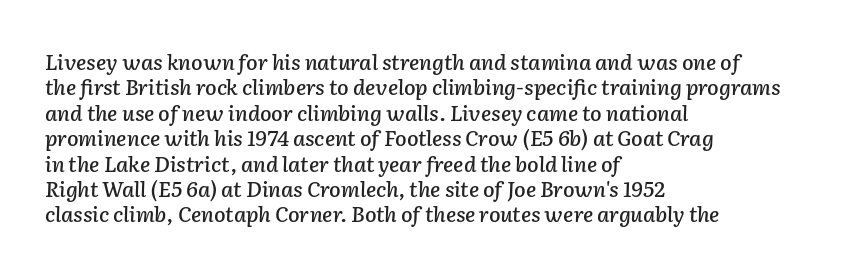
The image shows 21 px text type, italic (leaning right); set left-aligned, line spacing 1.21x, normal letter spacing, not underlined.
